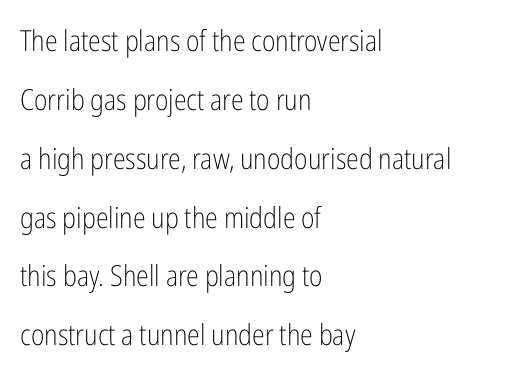
The image shows 29 px light, condensed sans-serif type, upright; set left-aligned, loose line spacing (2.03x), normal letter spacing, not underlined; low stroke contrast and a medium x-height.
